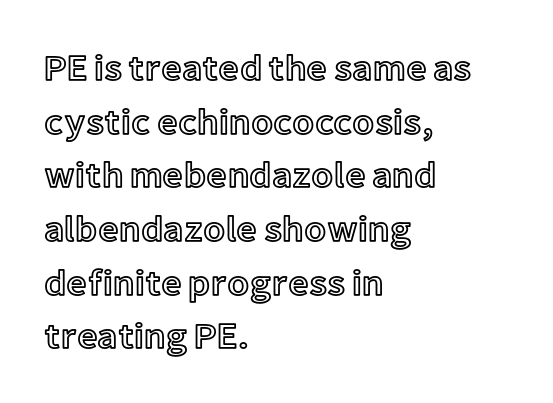
The typography opts for an upright posture over an oblique one. Evenly set lines give the paragraph a standard silhouette. Letter spacing: default. The text block is weighted toward the left margin, trailing off unevenly rightward.
